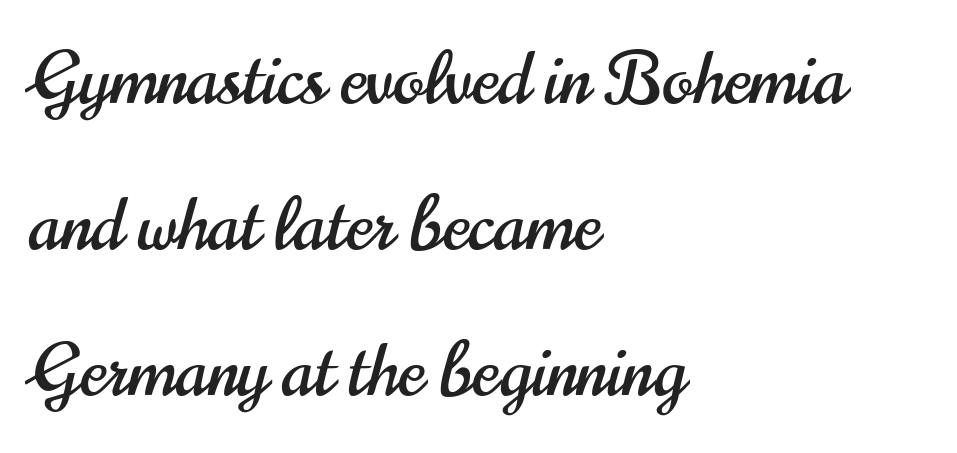
{"serif": "no", "width": "condensed", "stroke_contrast": "high", "x_height": "small", "monospaced": "no", "underline": "no", "align": "left", "line_spacing": "loose", "line_spacing_ratio": 2.03, "letter_spacing": "normal", "letter_spacing_em": 0.0, "glyph_px": 72}
